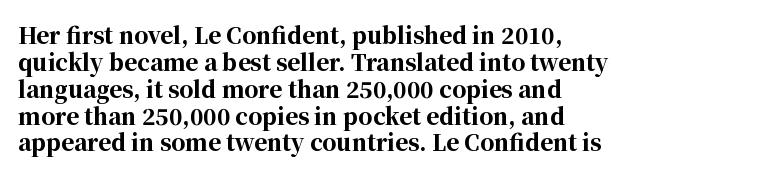
The image shows 22 px bold type, upright; set left-aligned, line spacing 1.22x, normal letter spacing, not underlined.
